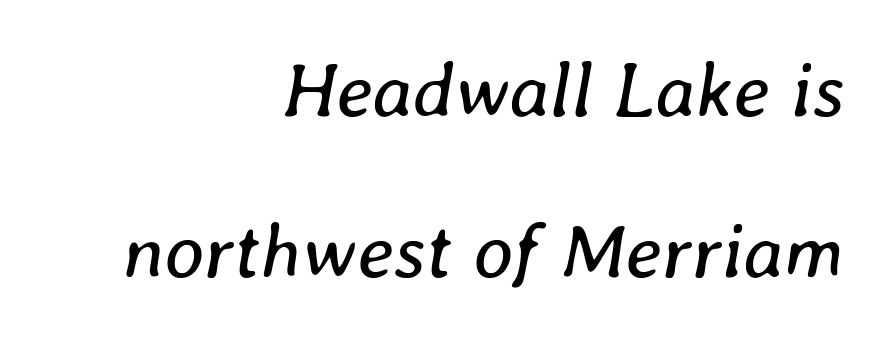
Q: Is the text bold? A: No.
Q: Is the text italic (slanted)? A: Yes, it leans right by about 8 degrees.
Q: Is the text underlined? A: No.
Q: How is the paragraph aligned? A: Right-aligned.
Q: Is the spacing between letters normal or unusually wide? A: Normal.
Q: Is the spacing between lines tight, normal or loose? A: Loose.
Q: Width (condensed, normal, or wide)? A: Normal.
Q: Stroke contrast? A: Low.
Q: x-height? A: Medium.
Q: Monospaced? A: No.
